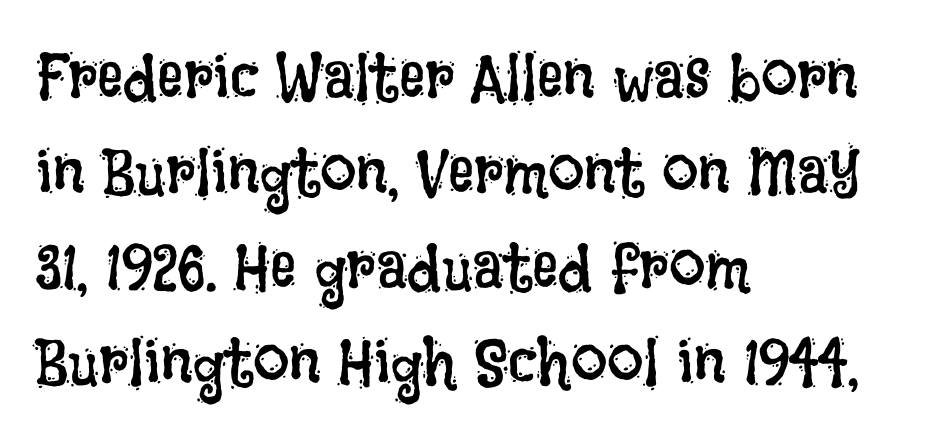
Q: Is the text bold? A: No.
Q: Is the text italic (slanted)? A: No, it is upright.
Q: Is the text underlined? A: No.
Q: How is the paragraph aligned? A: Left-aligned.
Q: Is the spacing between letters normal or unusually wide? A: Normal.
Q: Is the spacing between lines tight, normal or loose? A: Normal.
Q: Width (condensed, normal, or wide)? A: Condensed.
Q: Stroke contrast? A: Low.
Q: x-height? A: Large.
Q: Monospaced? A: No.
